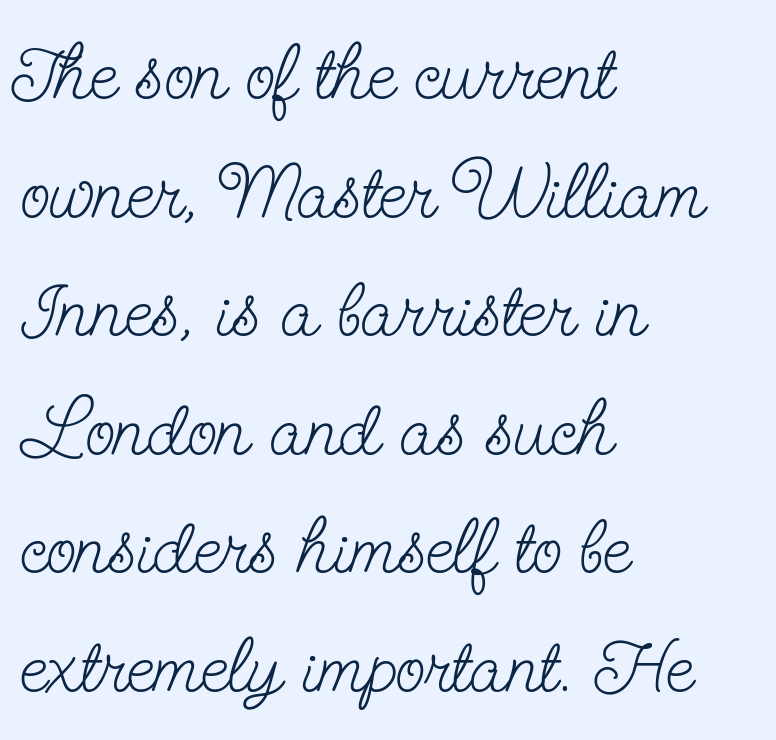
The image shows 78 px light, condensed serif type; set left-aligned, normal line spacing (1.52x), normal letter spacing, not underlined; low stroke contrast and a small x-height.
